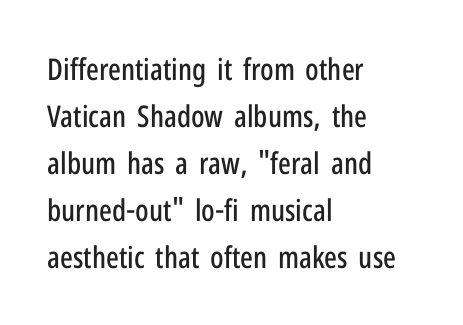
Q: Is the text italic (slanted)? A: No, it is upright.
Q: Is the typeface a serif or a sans-serif typeface? A: Sans-serif.
Q: Is the text underlined? A: No.
Q: How is the paragraph aligned? A: Left-aligned.
Q: Is the spacing between letters normal or unusually wide? A: Normal.
Q: Is the spacing between lines tight, normal or loose? A: Normal.
Q: Width (condensed, normal, or wide)? A: Condensed.
Q: Stroke contrast? A: Low.
Q: x-height? A: Medium.
Q: Monospaced? A: No.
